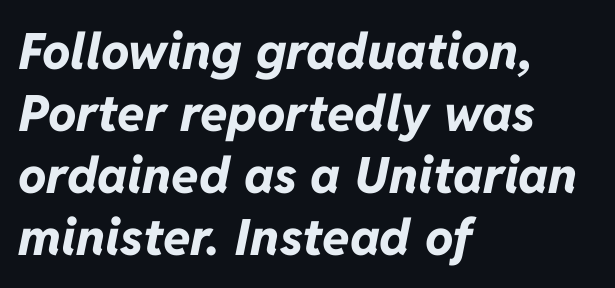
Has an underline been added? It has not. Is the block centered? No — it sits flush against the left margin. Each letter keeps its own natural width here, so spacing adapts to shape. Compared with an ordinary text face, these strokes are far heavier — a full bold. Tall strokes in this sample are angled rather than plumb.
